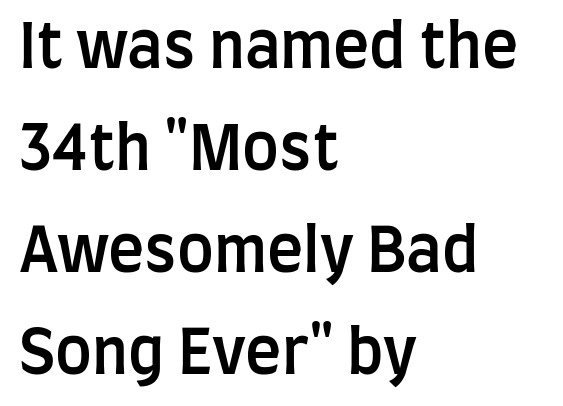
Ascenders rise straight up at ninety degrees. This rendering leaves character spacing at its baseline value. Typeset ragged right — the left edge is the straight one. Notice how descenders clear the ascenders below comfortably — that's standard leading.
